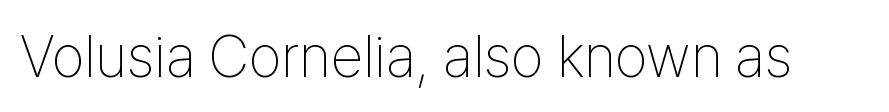
Quick note: underline off. No extra tracking has been applied to these lines. A quiet, ordinary-to-light weight characterises the typeface. Tall strokes in this sample are plumb rather than angled. The passage shown is typed in a proportional face where columns would drift. In terms of letterform style, serifs are entirely absent.
